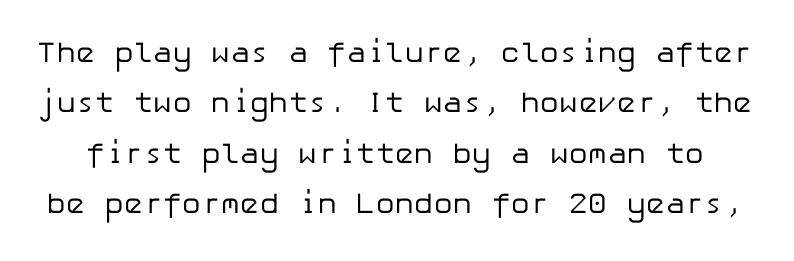
Note: no serifs on the glyphs. When letters stand straight like this, we call the style roman or upright. Caption: face not bold, strokes unweighted. Quick note: underline off.
